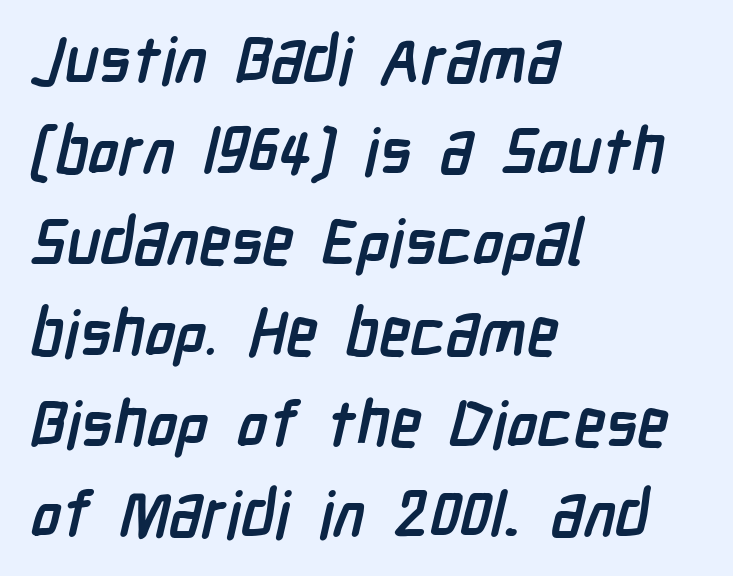
The string is rendered with underlining switched off. Look at the tracking — it's just the regular setting, nothing added. A typesetter would label this face a sans. The glyphs have the mass of a bold cut.
